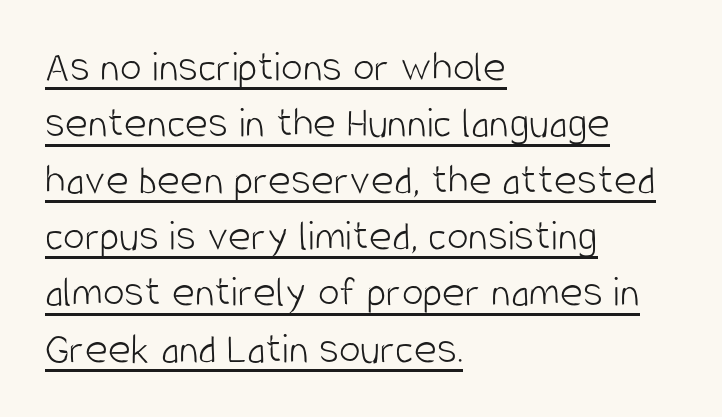
The image shows 44 px light, condensed sans-serif type, upright; set left-aligned, normal line spacing (1.28x), normal letter spacing, underlined; low stroke contrast and a large x-height.
